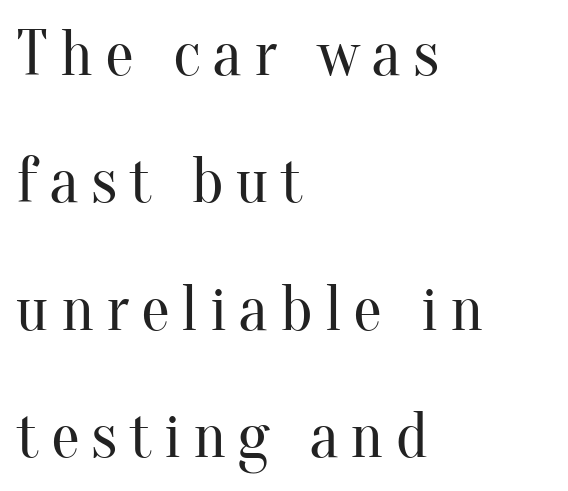
{"serif": "yes", "italic": "no", "bold": "no", "weight": "regular", "width": "normal", "stroke_contrast": "medium", "x_height": "small", "monospaced": "no", "underline": "no", "align": "left", "line_spacing": "loose", "line_spacing_ratio": 1.96, "glyph_px": 65}
